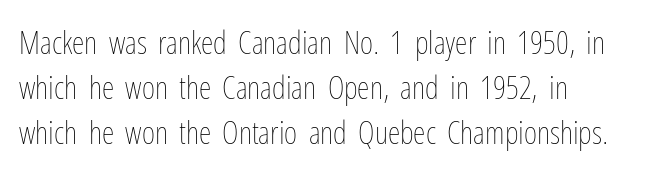
The image shows 32 px thin, condensed type, upright; set left-aligned, normal line spacing (1.4x), normal letter spacing, not underlined; low stroke contrast and a medium x-height.
